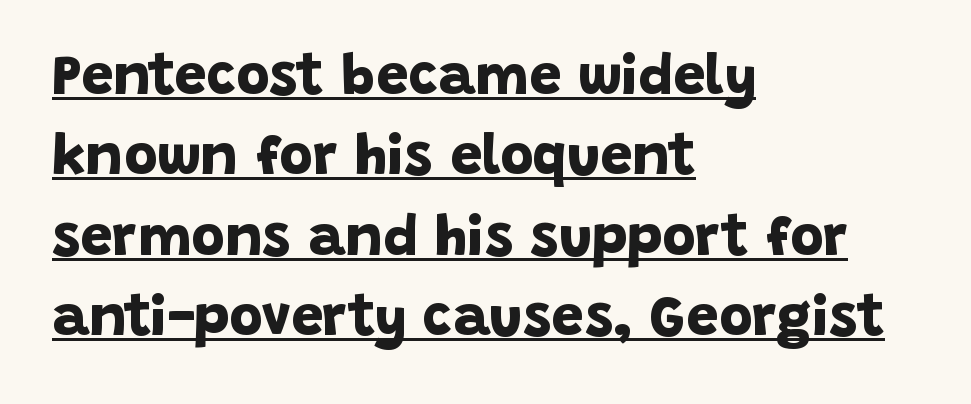
The lines in this sample share a left origin and differ only in where they stop. Nope, no serifs anywhere on these letters. Look at the stroke-to-counter ratio: heavy, a bold. These lines keep a tight, regular rhythm from letter to letter. Does the leading feel generous? No, just average.
